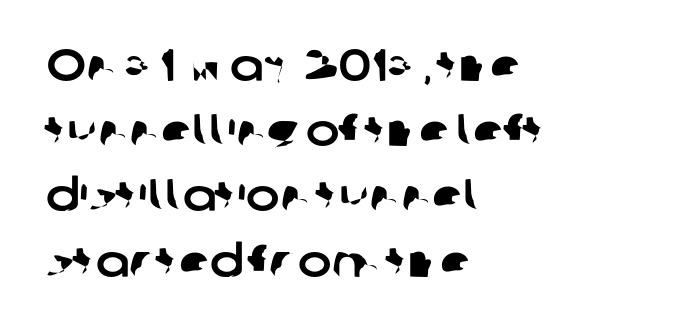
The passage shown stacks its lines at a standard gap. Compared with typical body copy, the letter spacing here is the same. Character widths vary here, with narrow letters taking less room than wide ones. Does the type have serifs? No, each stem ends abruptly. Descenders are the only things crossing below the line.
